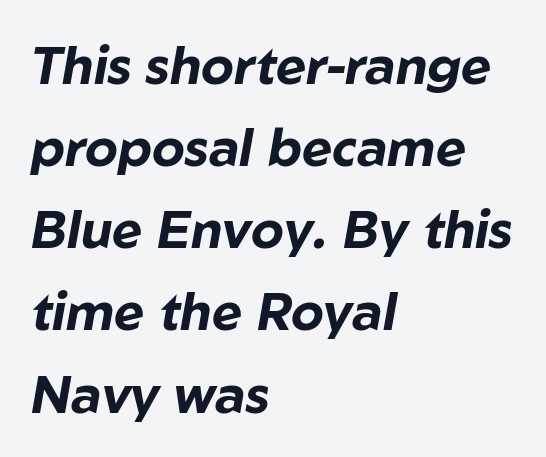
The image shows 52 px bold type, italic (leaning right); set left-aligned, normal line spacing (1.58x), normal letter spacing, not underlined; low stroke contrast and a medium x-height.
